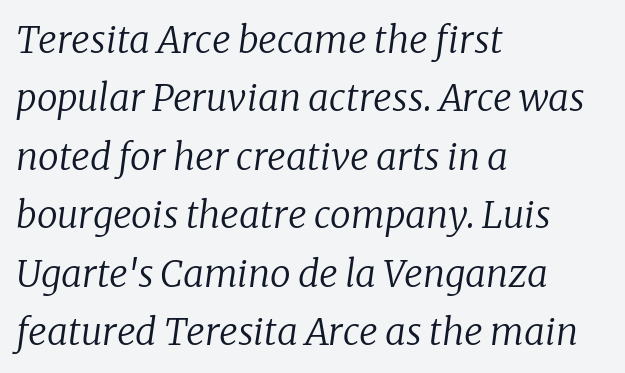
{"serif": "yes", "italic": "yes", "lean": "right", "slant_degrees": 8, "bold": "no", "weight": "regular", "width": "normal", "stroke_contrast": "low", "x_height": "medium", "monospaced": "no", "underline": "no", "align": "left", "line_spacing": "normal", "line_spacing_ratio": 1.58, "letter_spacing": "normal", "letter_spacing_em": 0.0, "glyph_px": 37}
